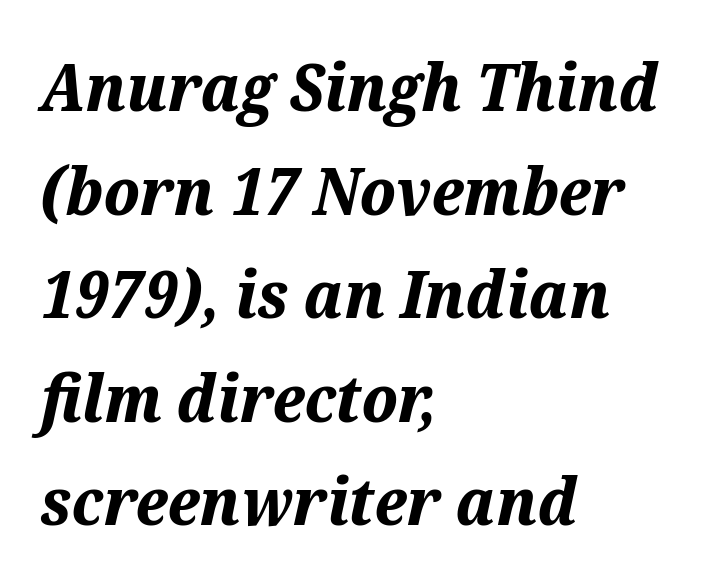
Q: Is the text bold? A: Yes.
Q: Is the text italic (slanted)? A: Yes, it leans right by about 12 degrees.
Q: Is the text underlined? A: No.
Q: How is the paragraph aligned? A: Left-aligned.
Q: Is the spacing between letters normal or unusually wide? A: Normal.
Q: Is the spacing between lines tight, normal or loose? A: Normal.
Q: Width (condensed, normal, or wide)? A: Normal.
Q: Stroke contrast? A: Medium.
Q: x-height? A: Medium.
Q: Monospaced? A: No.
